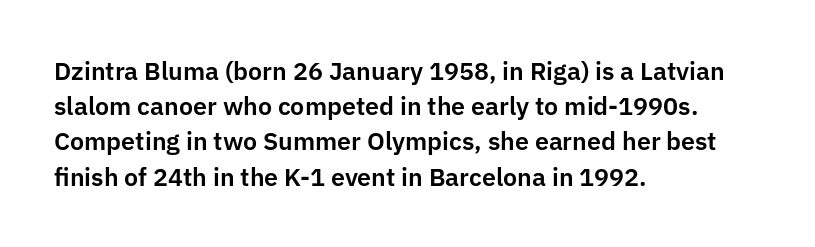
Q: Is the text italic (slanted)? A: No, it is upright.
Q: Is the text underlined? A: No.
Q: How is the paragraph aligned? A: Left-aligned.
Q: Is the spacing between letters normal or unusually wide? A: Normal.
Q: Is the spacing between lines tight, normal or loose? A: Normal.
